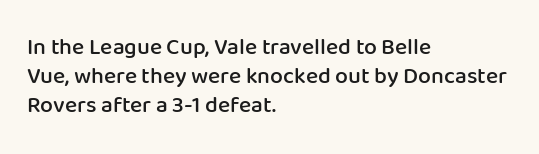
{"italic": "no", "bold": "semi", "underline": "no", "align": "left", "line_spacing": "normal", "line_spacing_ratio": 1.27, "letter_spacing": "normal", "letter_spacing_em": 0.0, "glyph_px": 23}
